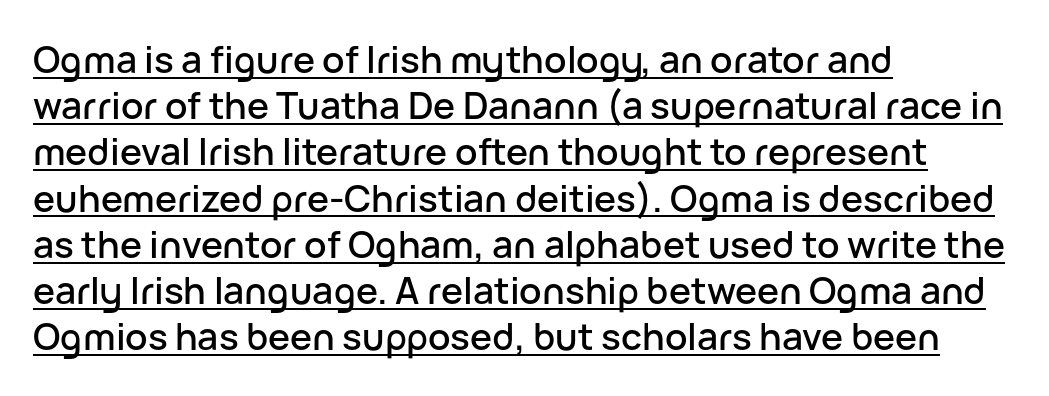
Characters follow at the spacing the type designer built in. The block of text has a typical density, with ordinary space between rows. Like a heading marked for emphasis, these lines bear an underscore. Each letter keeps its own natural width here, so spacing adapts to shape.
